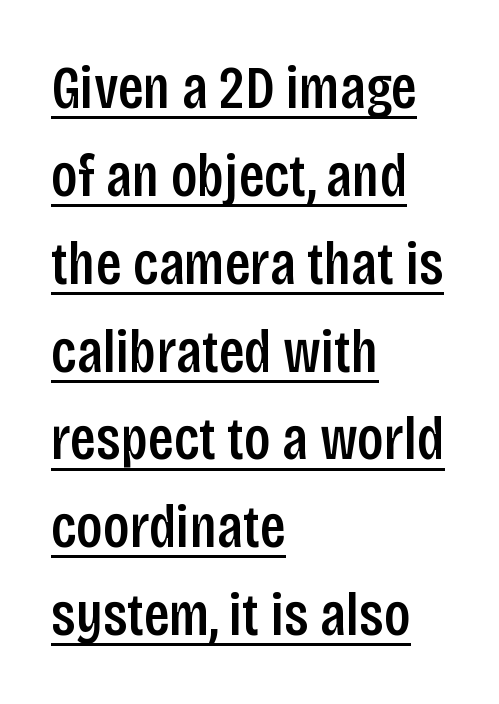
The image shows 61 px semibold, condensed sans-serif type, upright; set left-aligned, normal line spacing (1.44x), normal letter spacing, underlined; low stroke contrast and a large x-height.
